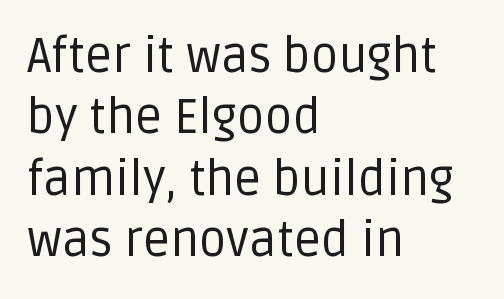
Q: Is the text bold? A: No.
Q: Is the text italic (slanted)? A: No, it is upright.
Q: Is the typeface a serif or a sans-serif typeface? A: Sans-serif.
Q: Is the text underlined? A: No.
Q: How is the paragraph aligned? A: Left-aligned.
Q: Is the spacing between letters normal or unusually wide? A: Normal.
Q: Is the spacing between lines tight, normal or loose? A: Normal.
Q: Width (condensed, normal, or wide)? A: Normal.
Q: Stroke contrast? A: Low.
Q: x-height? A: Large.
Q: Monospaced? A: No.
